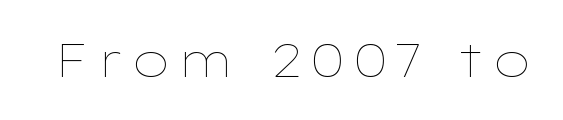
{"italic": "no", "bold": "no", "weight": "thin", "width": "wide", "stroke_contrast": "low", "x_height": "medium", "monospaced": "no", "underline": "no", "glyph_px": 46}
